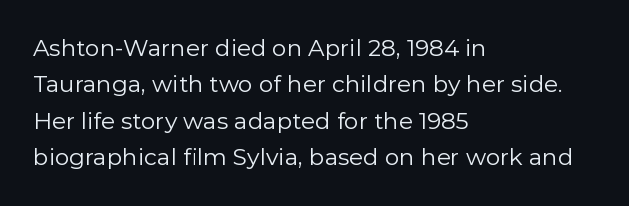
{"italic": "no", "bold": "no", "underline": "no", "align": "left", "line_spacing": "normal", "line_spacing_ratio": 1.58, "letter_spacing": "normal", "letter_spacing_em": 0.0, "glyph_px": 23}
